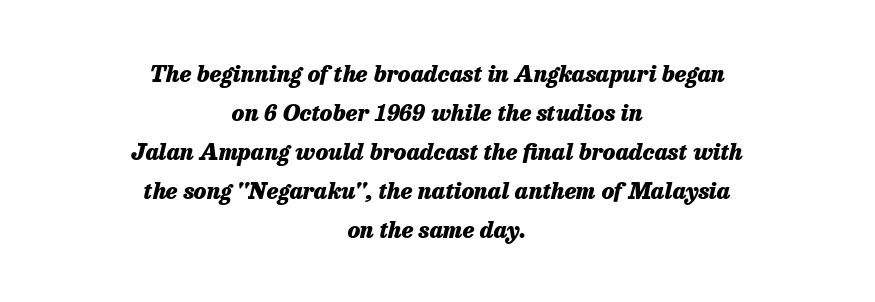
{"italic": "yes", "lean": "right", "slant_degrees": 13, "bold": "yes", "underline": "no", "align": "center", "line_spacing": "normal", "line_spacing_ratio": 1.7, "letter_spacing": "normal", "letter_spacing_em": 0.0, "glyph_px": 23}
